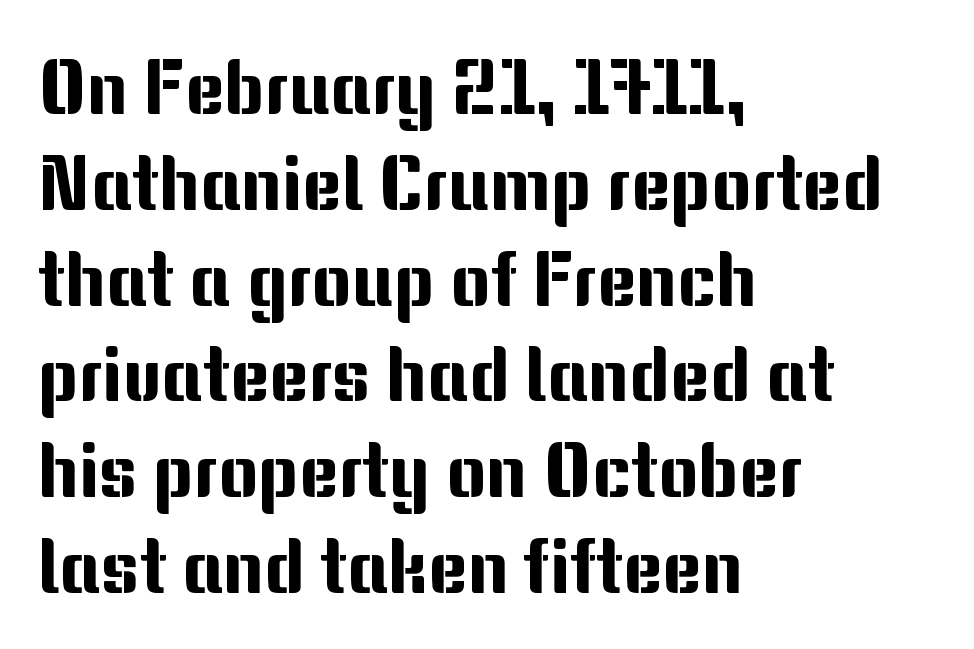
The image shows 76 px sans-serif type, upright; set left-aligned, normal line spacing (1.26x), normal letter spacing, not underlined; medium stroke contrast and a medium x-height.
